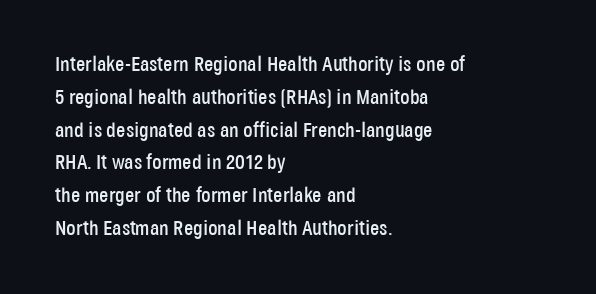
Q: Is the text italic (slanted)? A: No, it is upright.
Q: Is the text underlined? A: No.
Q: How is the paragraph aligned? A: Left-aligned.
Q: Is the spacing between letters normal or unusually wide? A: Normal.
Q: Is the spacing between lines tight, normal or loose? A: Normal.
